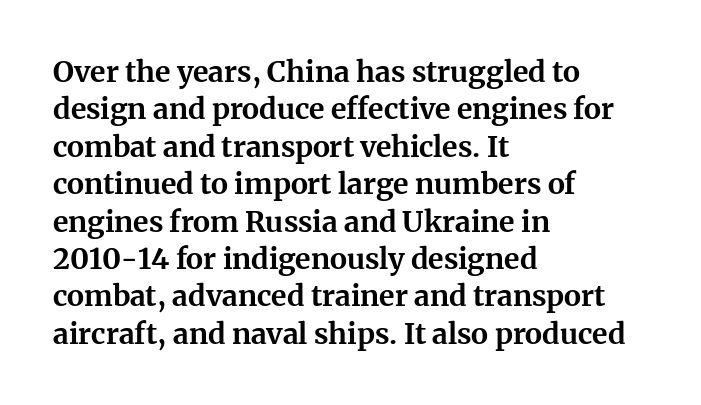
{"serif": "yes", "italic": "no", "bold": "yes", "weight": "bold", "width": "normal", "stroke_contrast": "medium", "x_height": "medium", "monospaced": "no", "underline": "no", "align": "left", "line_spacing": "normal", "line_spacing_ratio": 1.29, "letter_spacing": "normal", "letter_spacing_em": 0.0, "glyph_px": 29}
